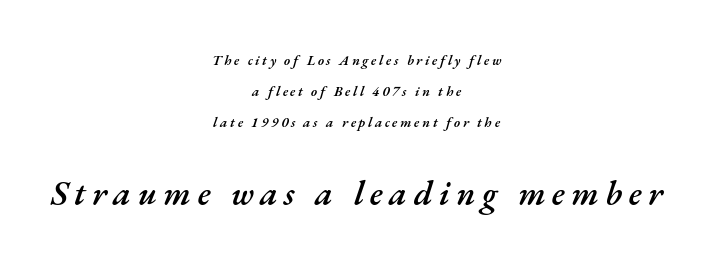
{"italic": "yes", "lean": "right", "slant_degrees": 17, "bold": "semi", "weight": "semibold", "width": "normal", "stroke_contrast": "medium", "x_height": "small", "monospaced": "no", "underline": "no", "align": "center", "line_spacing": "loose", "line_spacing_ratio": 2.21, "larger_block": "second", "size_ratio": 2.43, "glyph_px": 34}
